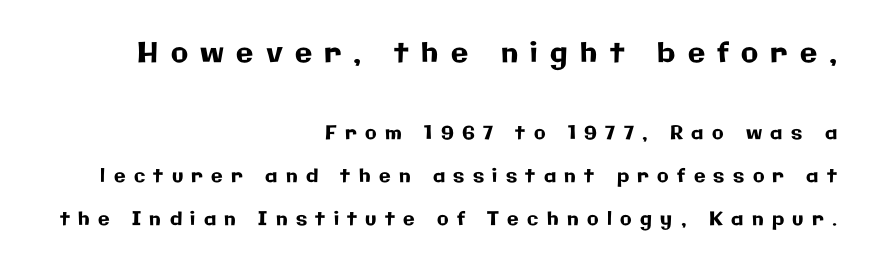
Q: Is the text italic (slanted)? A: No, it is upright.
Q: Is the typeface a serif or a sans-serif typeface? A: Sans-serif.
Q: Is the text underlined? A: No.
Q: How is the paragraph aligned? A: Right-aligned.
Q: Is the spacing between letters normal or unusually wide? A: Unusually wide.
Q: Is the spacing between lines tight, normal or loose? A: Loose.
Q: Which block of text is set in a larger size, the first (top) or the second (bottom)? A: The first (top) one.
Q: Width (condensed, normal, or wide)? A: Normal.
Q: Stroke contrast? A: Low.
Q: x-height? A: Medium.
Q: Monospaced? A: No.
